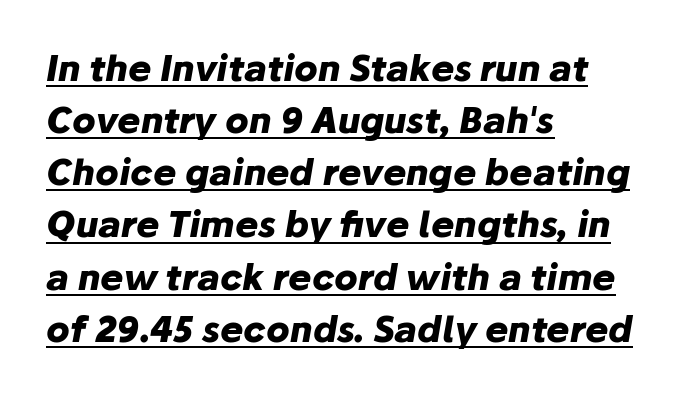
The image shows 35 px heavy type, italic (leaning right); set left-aligned, normal line spacing (1.49x), normal letter spacing, underlined; low stroke contrast and a medium x-height.
